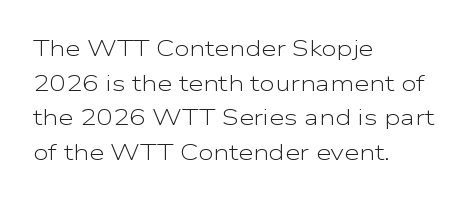
{"italic": "no", "bold": "no", "underline": "no", "align": "left", "line_spacing": "normal", "line_spacing_ratio": 1.57, "letter_spacing": "normal", "letter_spacing_em": 0.0, "glyph_px": 22}
